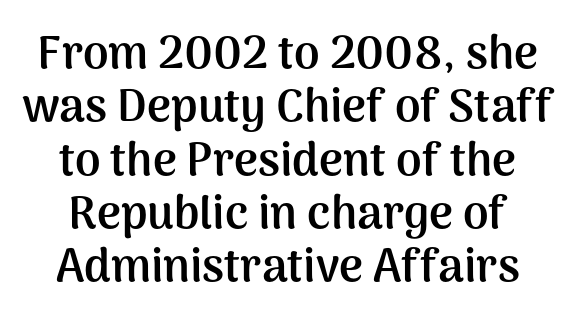
Q: Is the text bold? A: Yes.
Q: Is the text italic (slanted)? A: No, it is upright.
Q: Is the typeface a serif or a sans-serif typeface? A: Sans-serif.
Q: Is the text underlined? A: No.
Q: How is the paragraph aligned? A: Centered.
Q: Is the spacing between letters normal or unusually wide? A: Normal.
Q: Width (condensed, normal, or wide)? A: Normal.
Q: Stroke contrast? A: Medium.
Q: x-height? A: Medium.
Q: Monospaced? A: No.
